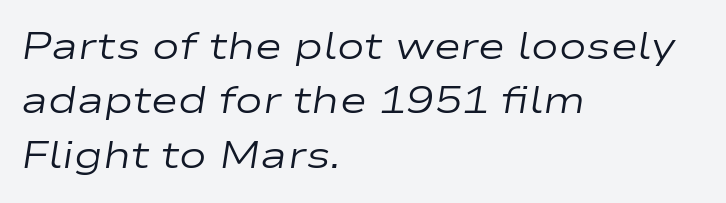
{"italic": "yes", "lean": "right", "slant_degrees": 9, "bold": "no", "weight": "regular", "width": "wide", "stroke_contrast": "low", "x_height": "medium", "monospaced": "no", "underline": "no", "align": "left", "line_spacing": "normal", "line_spacing_ratio": 1.47, "letter_spacing": "normal", "letter_spacing_em": 0.0, "glyph_px": 37}
